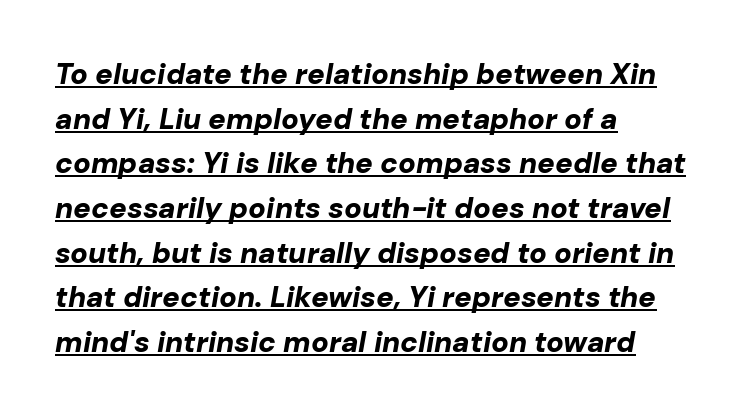
Q: Is the text bold? A: Yes.
Q: Is the text italic (slanted)? A: Yes, it leans right by about 10 degrees.
Q: Is the text underlined? A: Yes.
Q: How is the paragraph aligned? A: Left-aligned.
Q: Is the spacing between letters normal or unusually wide? A: Normal.
Q: Is the spacing between lines tight, normal or loose? A: Normal.
Q: Width (condensed, normal, or wide)? A: Normal.
Q: Stroke contrast? A: Low.
Q: x-height? A: Medium.
Q: Monospaced? A: No.
